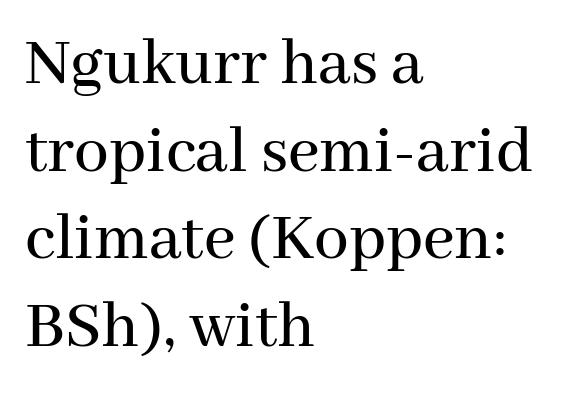
Q: Is the text italic (slanted)? A: No, it is upright.
Q: Is the typeface a serif or a sans-serif typeface? A: Serif.
Q: Is the text underlined? A: No.
Q: How is the paragraph aligned? A: Left-aligned.
Q: Is the spacing between letters normal or unusually wide? A: Normal.
Q: Is the spacing between lines tight, normal or loose? A: Normal.
Q: Width (condensed, normal, or wide)? A: Normal.
Q: Stroke contrast? A: Medium.
Q: x-height? A: Medium.
Q: Monospaced? A: No.
